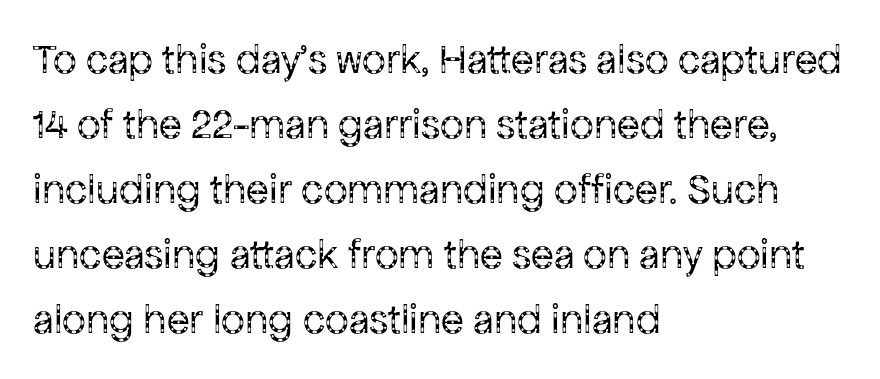
The image shows 42 px regular-weight sans-serif type, upright; set left-aligned, normal line spacing (1.55x), normal letter spacing, not underlined; low stroke contrast and a medium x-height.
